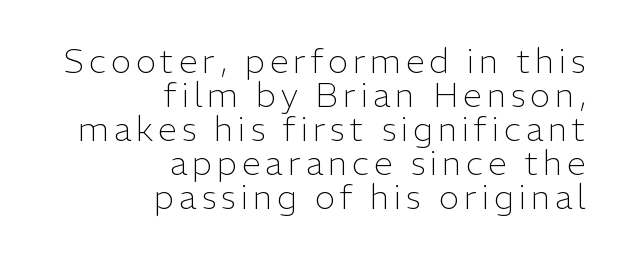
The lines in this sample share a right terminus and differ only in where they begin. If you drew a line through each stem, it would be perfectly vertical. Students, observe: this is what under-led, compact text looks like. The space directly below the letters is spotless. Serifs: no, the terminals of the letterforms are clean. Weight class: somewhere from thin through regular.
